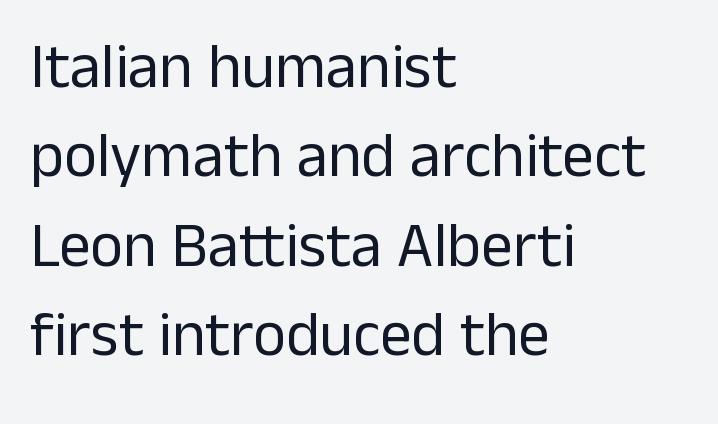
Q: Is the text bold? A: No.
Q: Is the text italic (slanted)? A: No, it is upright.
Q: Is the typeface a serif or a sans-serif typeface? A: Sans-serif.
Q: Is the text underlined? A: No.
Q: How is the paragraph aligned? A: Left-aligned.
Q: Is the spacing between letters normal or unusually wide? A: Normal.
Q: Is the spacing between lines tight, normal or loose? A: Normal.
Q: Width (condensed, normal, or wide)? A: Normal.
Q: Stroke contrast? A: Low.
Q: x-height? A: Medium.
Q: Monospaced? A: No.
